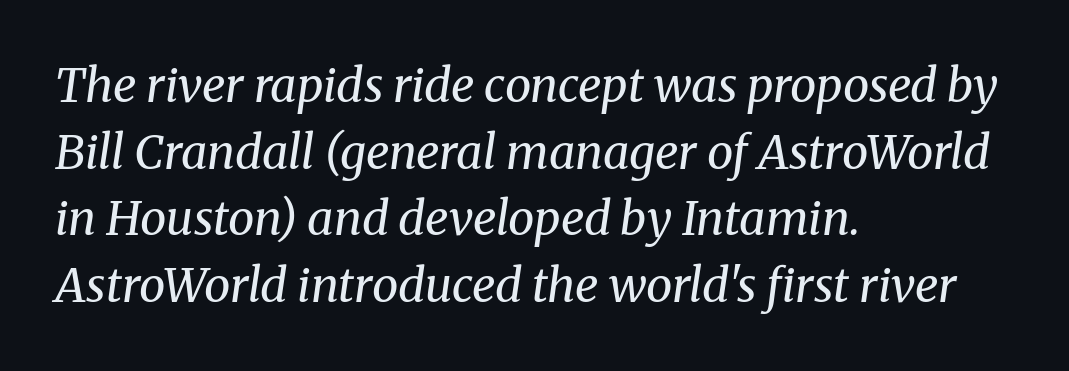
Q: Is the text bold? A: No.
Q: Is the text italic (slanted)? A: Yes, it leans right by about 8 degrees.
Q: Is the typeface a serif or a sans-serif typeface? A: Serif.
Q: Is the text underlined? A: No.
Q: How is the paragraph aligned? A: Left-aligned.
Q: Is the spacing between letters normal or unusually wide? A: Normal.
Q: Is the spacing between lines tight, normal or loose? A: Normal.
Q: Width (condensed, normal, or wide)? A: Normal.
Q: Stroke contrast? A: Medium.
Q: x-height? A: Medium.
Q: Monospaced? A: No.
